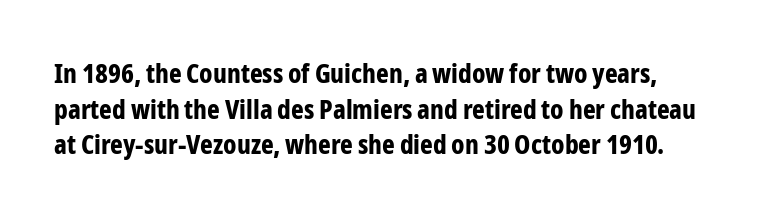
Q: Is the text bold? A: Yes.
Q: Is the text italic (slanted)? A: No, it is upright.
Q: Is the text underlined? A: No.
Q: Is the spacing between letters normal or unusually wide? A: Normal.
Q: Is the spacing between lines tight, normal or loose? A: Normal.
